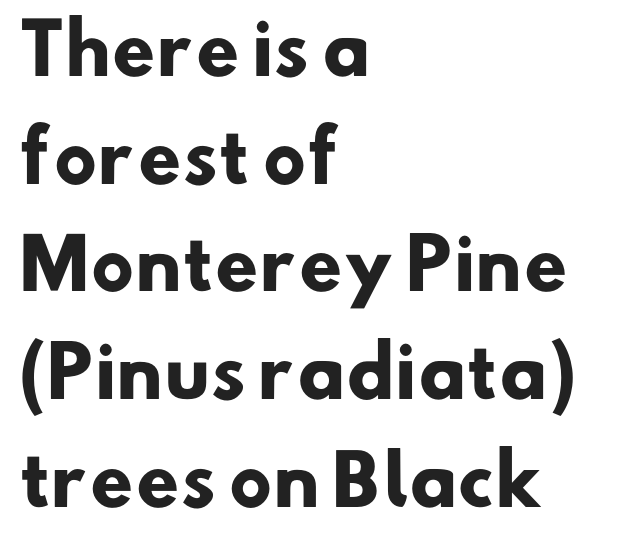
Q: Is the text bold? A: Yes.
Q: Is the typeface a serif or a sans-serif typeface? A: Sans-serif.
Q: Is the text underlined? A: No.
Q: How is the paragraph aligned? A: Left-aligned.
Q: Is the spacing between letters normal or unusually wide? A: Normal.
Q: Is the spacing between lines tight, normal or loose? A: Normal.
Q: Width (condensed, normal, or wide)? A: Normal.
Q: Stroke contrast? A: Low.
Q: x-height? A: Small.
Q: Monospaced? A: No.
